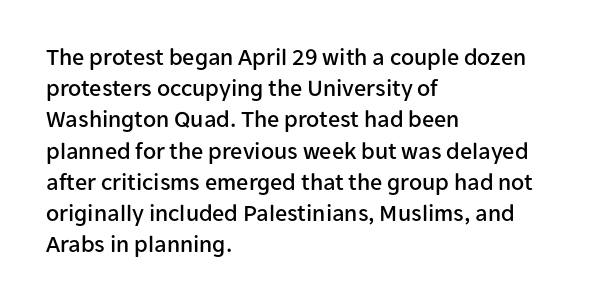
The image shows 24 px text type, upright; set left-aligned, normal line spacing (1.3x), normal letter spacing, not underlined.
